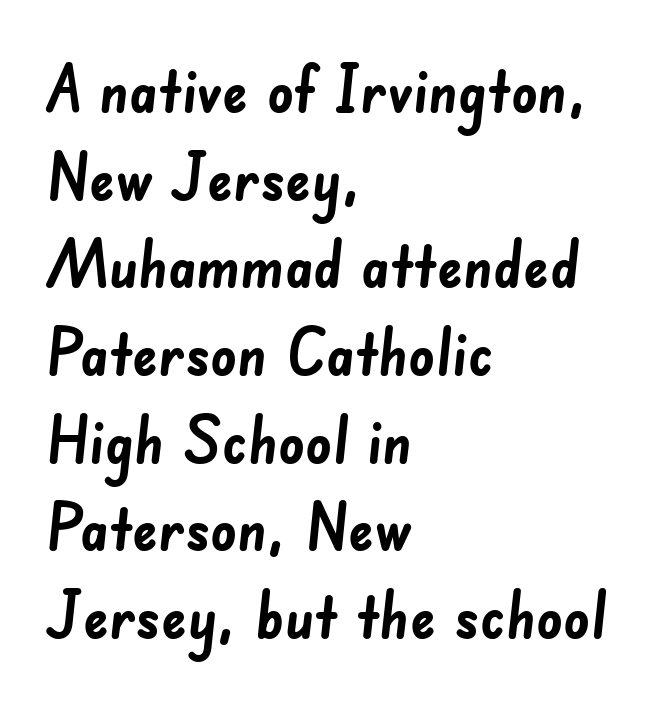
The image shows 64 px semibold sans-serif type; set left-aligned, normal line spacing (1.37x), normal letter spacing, not underlined; low stroke contrast and a small x-height.
